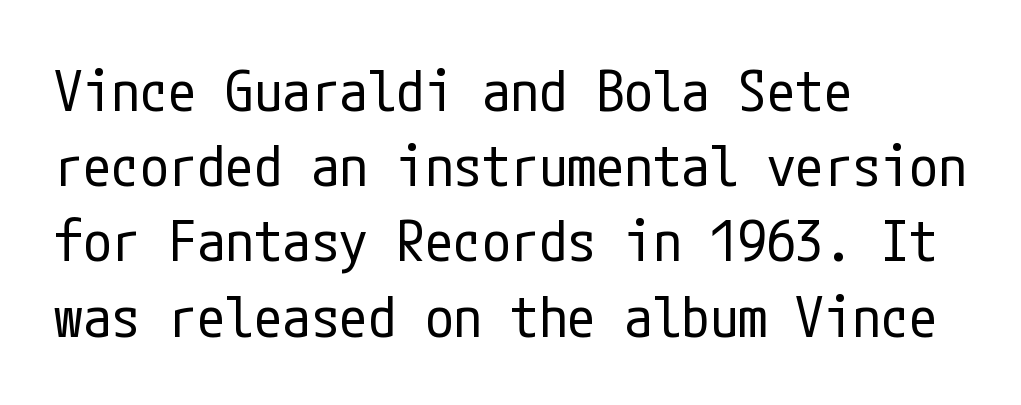
Words appear dense and cohesive because spacing is normal. The vertical gap from one line to the next is medium. No italicization has been applied; the sample stays upright. The cut favours lightness, reaching ordinary text weight at its darkest. The passage shown is typeset with a sans-serif family. The strip under each line holds only bare page.
